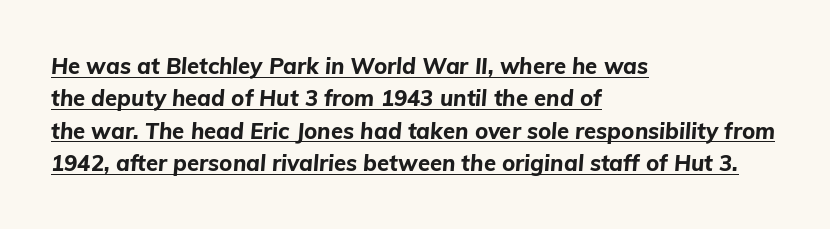
The image shows 22 px bold type, italic (leaning right); set left-aligned, normal line spacing (1.47x), normal letter spacing, underlined.
